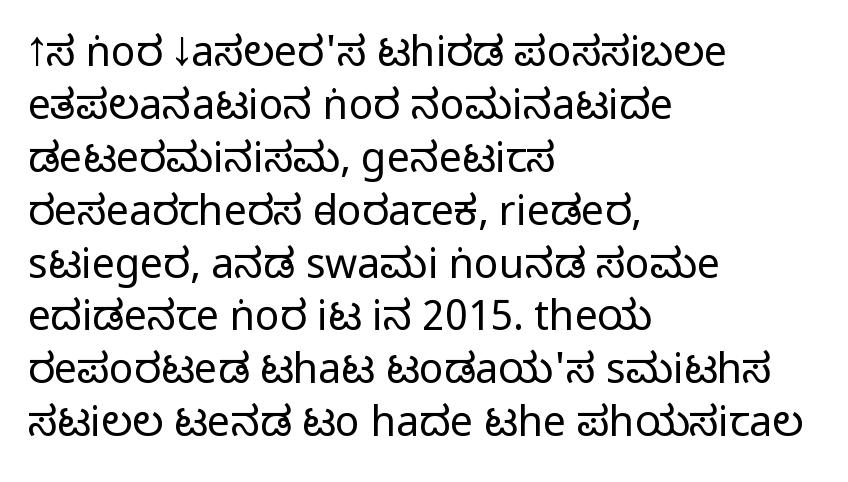
In terms of leading, this rendering sits right in the middle. Varying glyph widths throughout — classic text-font behaviour. Unlike a traditional serif, this face leaves its strokes unadorned. Glyph-to-glyph distance matches everyday printed text. The cut favours lightness, reaching ordinary text weight at its darkest.
